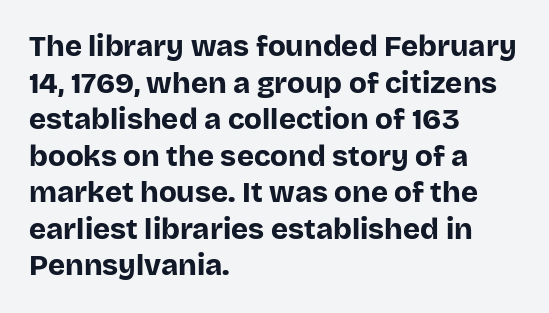
{"serif": "no", "italic": "no", "bold": "yes", "weight": "bold", "width": "normal", "stroke_contrast": "low", "x_height": "large", "monospaced": "no", "underline": "no", "align": "left", "line_spacing": "normal", "line_spacing_ratio": 1.26, "letter_spacing": "normal", "letter_spacing_em": 0.0, "glyph_px": 29}
